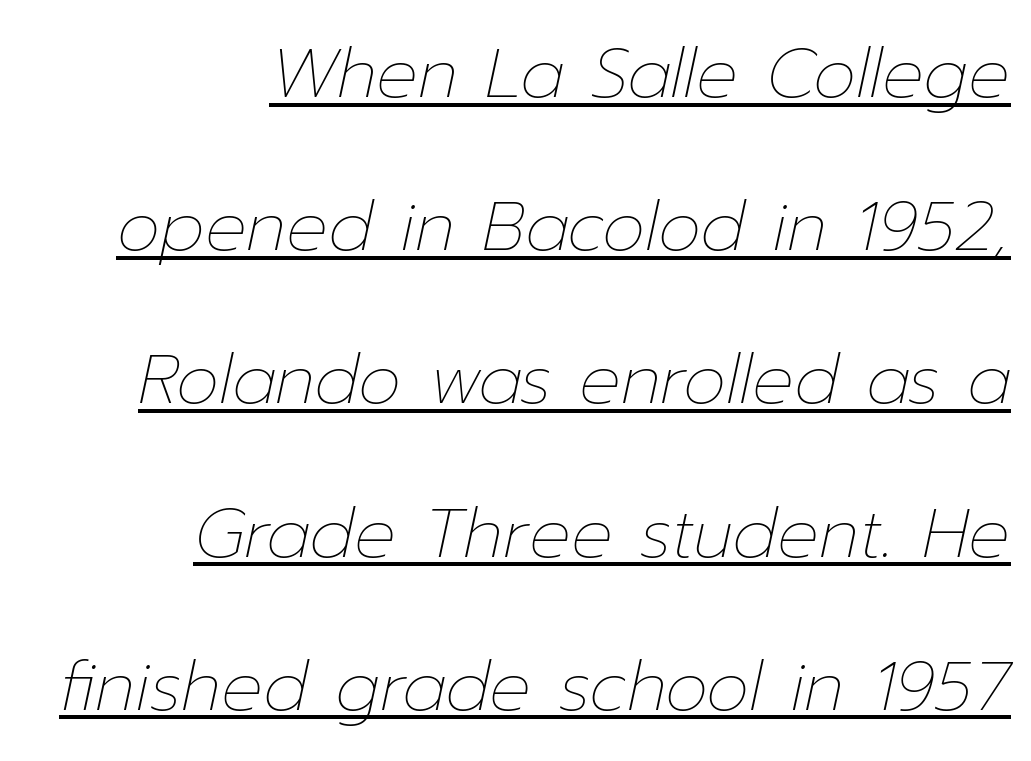
Q: Is the text bold? A: No.
Q: Is the text italic (slanted)? A: Yes, it leans right by about 12 degrees.
Q: Is the text underlined? A: Yes.
Q: How is the paragraph aligned? A: Right-aligned.
Q: Is the spacing between letters normal or unusually wide? A: Normal.
Q: Is the spacing between lines tight, normal or loose? A: Loose.
Q: Width (condensed, normal, or wide)? A: Normal.
Q: Stroke contrast? A: Low.
Q: x-height? A: Medium.
Q: Monospaced? A: No.
